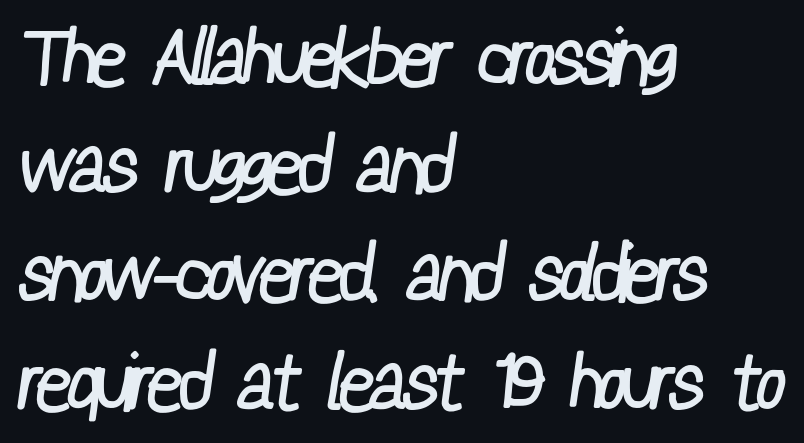
The image shows 79 px regular-weight, condensed sans-serif type; set left-aligned, normal line spacing (1.37x), normal letter spacing, not underlined; low stroke contrast and a medium x-height.
